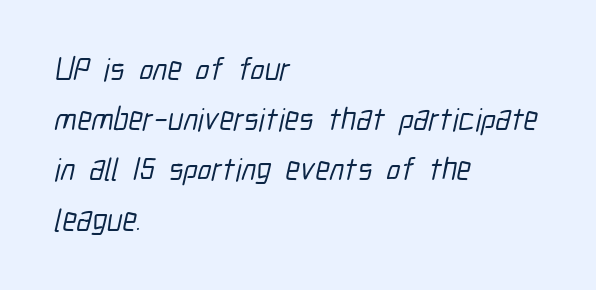
{"serif": "no", "width": "condensed", "stroke_contrast": "low", "x_height": "medium", "monospaced": "no", "underline": "no", "align": "left", "line_spacing": "normal", "line_spacing_ratio": 1.57, "letter_spacing": "normal", "letter_spacing_em": 0.0, "glyph_px": 32}
